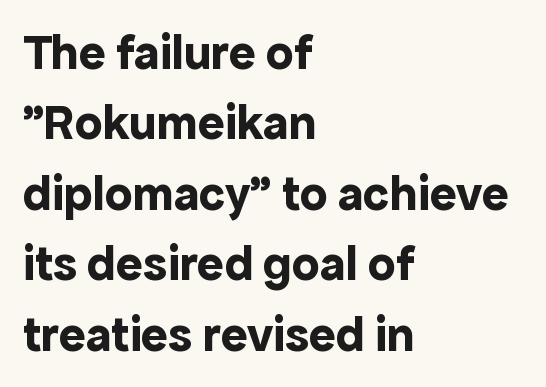
The image shows 50 px bold sans-serif type, upright; set left-aligned, normal line spacing (1.41x), normal letter spacing, not underlined; a medium x-height.
